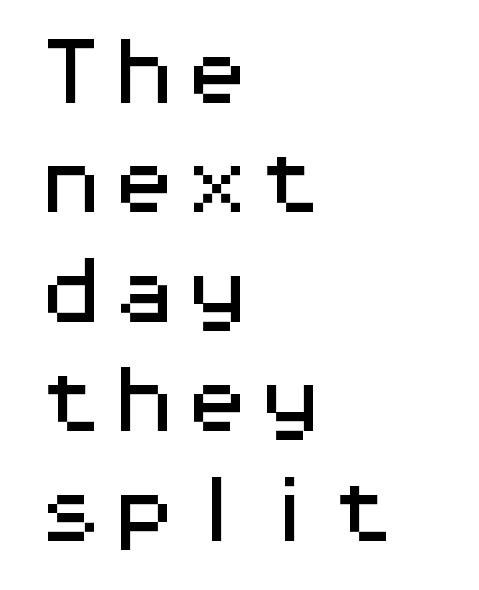
{"serif": "no", "italic": "no", "width": "wide", "stroke_contrast": "medium", "x_height": "medium", "monospaced": "yes", "underline": "no", "align": "left", "line_spacing": "normal", "line_spacing_ratio": 1.5, "letter_spacing": "normal", "letter_spacing_em": 0.0, "glyph_px": 73}
